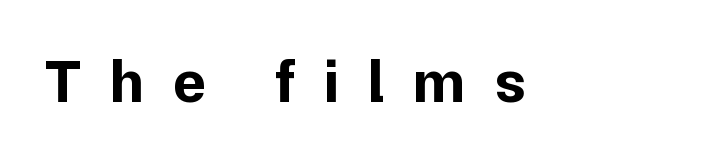
{"serif": "no", "italic": "no", "bold": "yes", "weight": "bold", "width": "normal", "stroke_contrast": "low", "x_height": "medium", "monospaced": "no", "underline": "no", "letter_spacing": "wide", "letter_spacing_em": 0.47, "glyph_px": 61}
